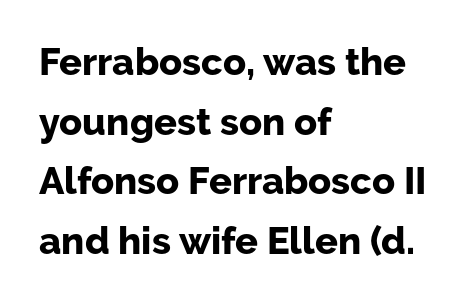
{"serif": "no", "italic": "no", "bold": "yes", "weight": "bold", "width": "normal", "stroke_contrast": "low", "x_height": "medium", "monospaced": "no", "underline": "no", "align": "left", "line_spacing": "normal", "line_spacing_ratio": 1.57, "letter_spacing": "normal", "letter_spacing_em": 0.0, "glyph_px": 38}
